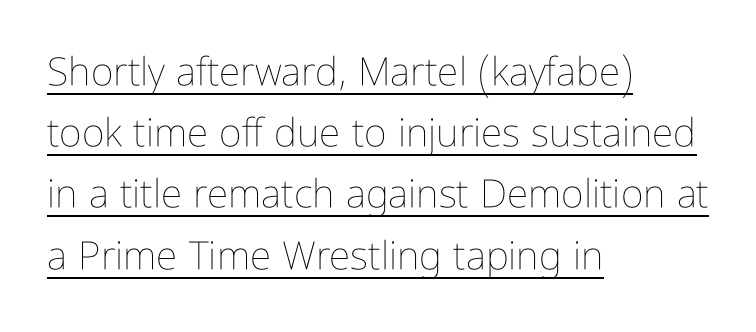
The image shows 39 px thin, condensed type, upright; set left-aligned, normal line spacing (1.57x), normal letter spacing, underlined; low stroke contrast and a medium x-height.
